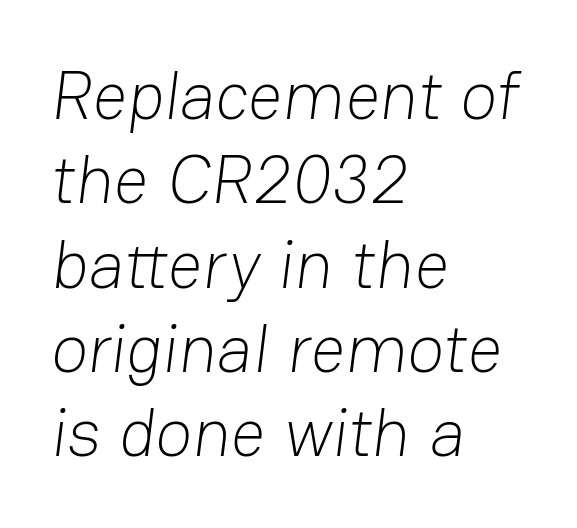
The face used here is proportionally spaced, like ordinary book or web type. Type without underlining. Nobody touched the tracking dial on this one. The strokes carry an ordinary text weight at most.
